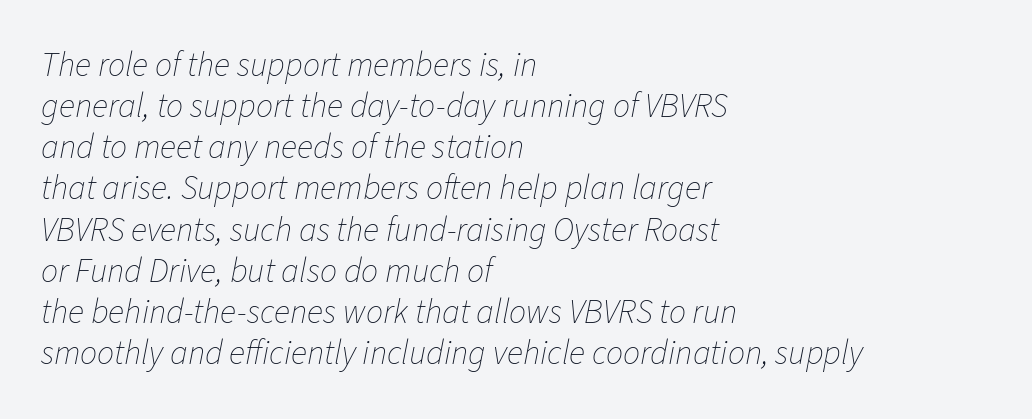
{"italic": "yes", "lean": "right", "slant_degrees": 11, "bold": "no", "weight": "thin", "width": "normal", "stroke_contrast": "low", "x_height": "medium", "monospaced": "no", "underline": "no", "align": "left", "line_spacing_ratio": 1.21, "letter_spacing": "normal", "letter_spacing_em": 0.0, "glyph_px": 34}
